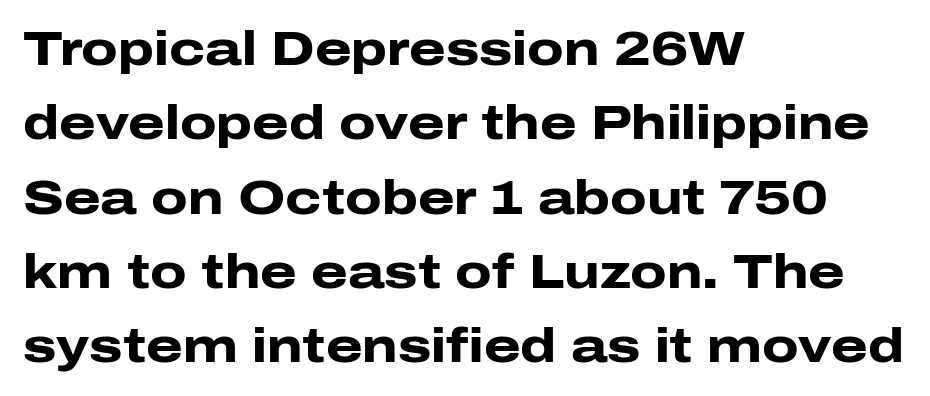
The letterforms sit shoulder to shoulder at normal distance. It's the straight-up-and-down kind of type. Alignment: flush left. This is sans-serif lettering, the kind often seen on screens and signage. The letters are bold, with thick, heavy strokes.
